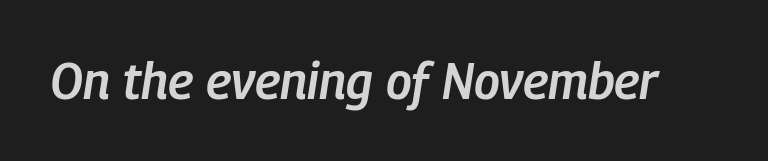
The image shows 50 px semibold, condensed type, italic (leaning right); set normal letter spacing, not underlined; low stroke contrast and a medium x-height.
